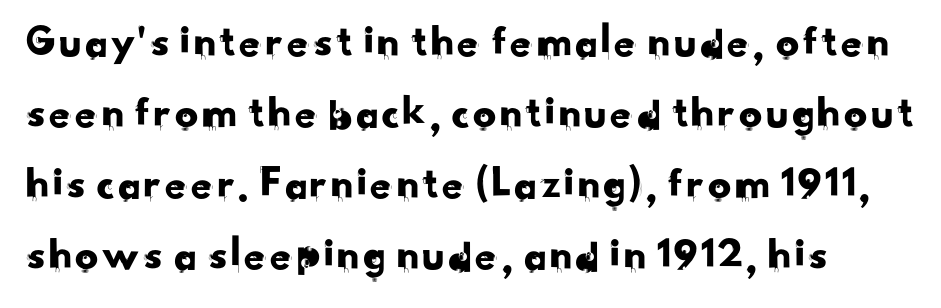
{"serif": "no", "width": "normal", "stroke_contrast": "low", "x_height": "small", "monospaced": "no", "underline": "no", "line_spacing": "normal", "line_spacing_ratio": 1.54, "letter_spacing": "normal", "letter_spacing_em": 0.0, "glyph_px": 46}
